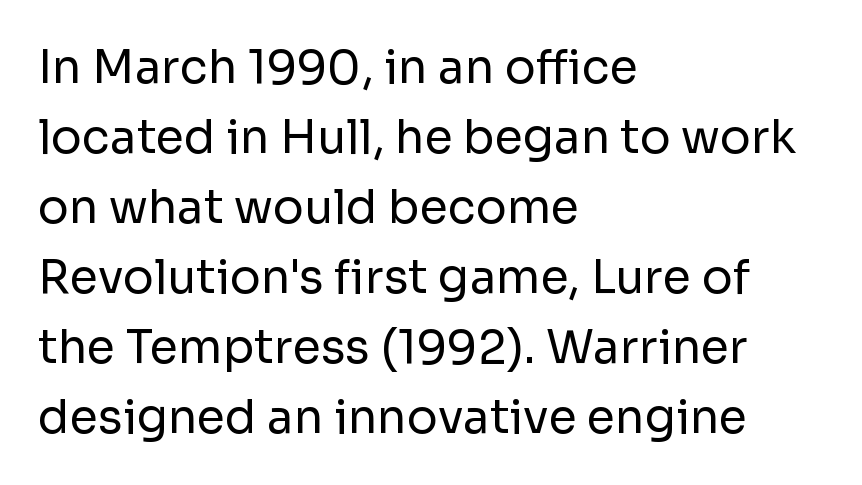
{"serif": "no", "italic": "no", "bold": "no", "weight": "regular", "width": "normal", "stroke_contrast": "low", "x_height": "medium", "monospaced": "no", "underline": "no", "align": "left", "line_spacing": "normal", "line_spacing_ratio": 1.52, "letter_spacing": "normal", "letter_spacing_em": 0.0, "glyph_px": 46}
